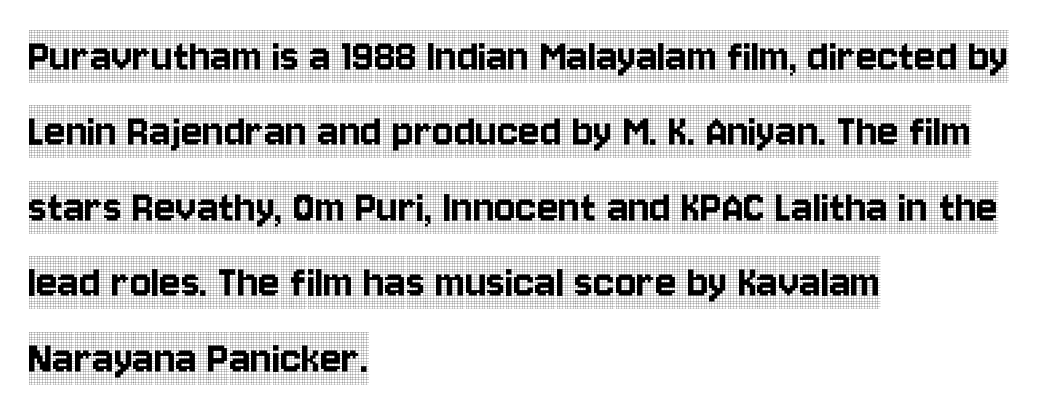
Q: Is the text italic (slanted)? A: No, it is upright.
Q: Is the typeface a serif or a sans-serif typeface? A: Serif.
Q: Is the text underlined? A: No.
Q: How is the paragraph aligned? A: Left-aligned.
Q: Is the spacing between letters normal or unusually wide? A: Normal.
Q: Is the spacing between lines tight, normal or loose? A: Normal.
Q: Width (condensed, normal, or wide)? A: Condensed.
Q: x-height? A: Large.
Q: Monospaced? A: No.
